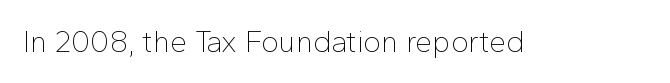
The image shows 30 px thin sans-serif type, upright; set normal letter spacing, not underlined; low stroke contrast and a medium x-height.
